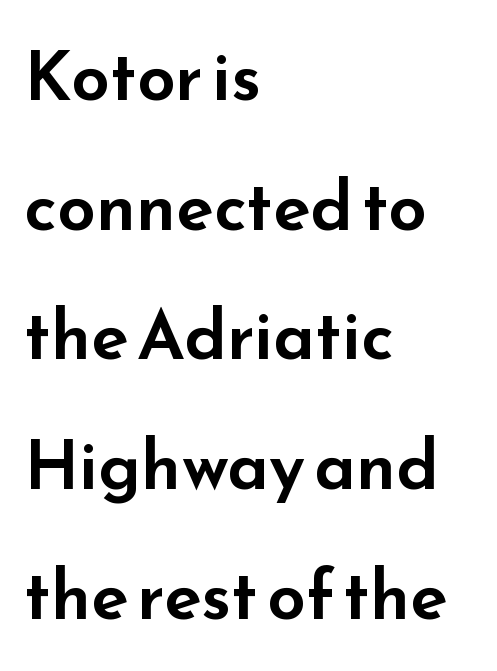
Q: Is the text italic (slanted)? A: No, it is upright.
Q: Is the typeface a serif or a sans-serif typeface? A: Sans-serif.
Q: Is the text underlined? A: No.
Q: How is the paragraph aligned? A: Left-aligned.
Q: Is the spacing between letters normal or unusually wide? A: Normal.
Q: Width (condensed, normal, or wide)? A: Wide.
Q: Stroke contrast? A: Low.
Q: x-height? A: Small.
Q: Monospaced? A: No.
